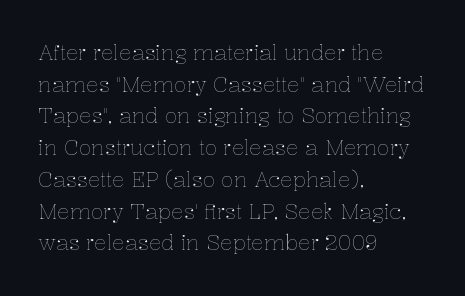
Q: Is the text bold? A: No.
Q: Is the text italic (slanted)? A: No, it is upright.
Q: Is the text underlined? A: No.
Q: How is the paragraph aligned? A: Left-aligned.
Q: Is the spacing between letters normal or unusually wide? A: Normal.
Q: Is the spacing between lines tight, normal or loose? A: Normal.
